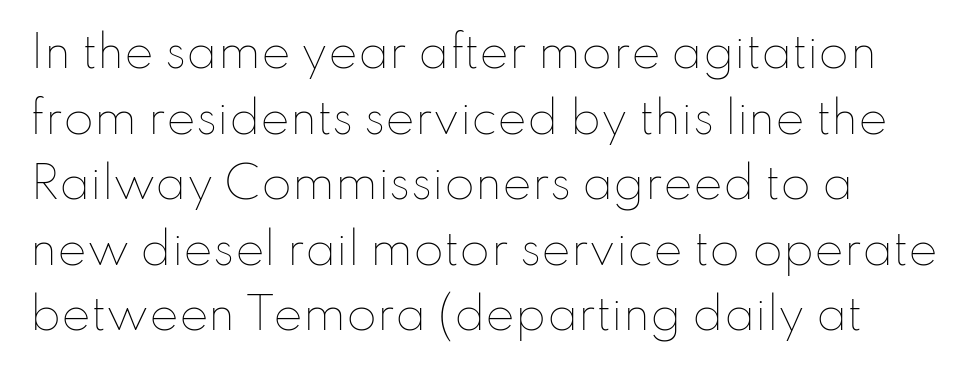
Q: Is the text bold? A: No.
Q: Is the text italic (slanted)? A: No, it is upright.
Q: Is the text underlined? A: No.
Q: How is the paragraph aligned? A: Left-aligned.
Q: Is the spacing between letters normal or unusually wide? A: Normal.
Q: Is the spacing between lines tight, normal or loose? A: Normal.
Q: Width (condensed, normal, or wide)? A: Normal.
Q: Stroke contrast? A: Low.
Q: x-height? A: Small.
Q: Monospaced? A: No.
